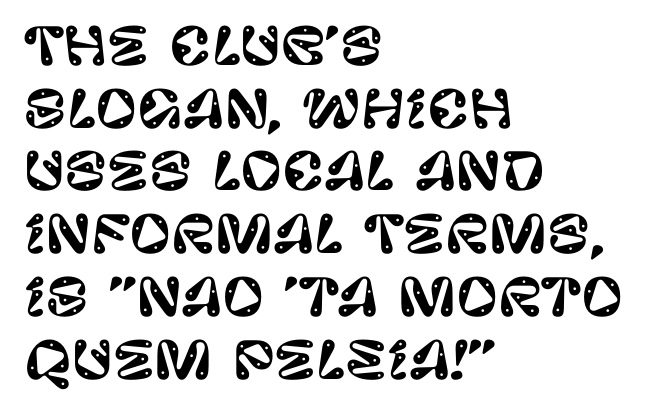
{"serif": "no", "width": "normal", "stroke_contrast": "low", "x_height": "large", "monospaced": "no", "underline": "no", "align": "left", "line_spacing_ratio": 1.23, "letter_spacing": "normal", "letter_spacing_em": 0.0, "glyph_px": 51}
